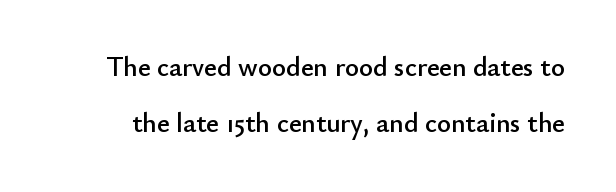
The image shows 27 px text type, upright; set loose line spacing (2.09x), normal letter spacing, not underlined.
